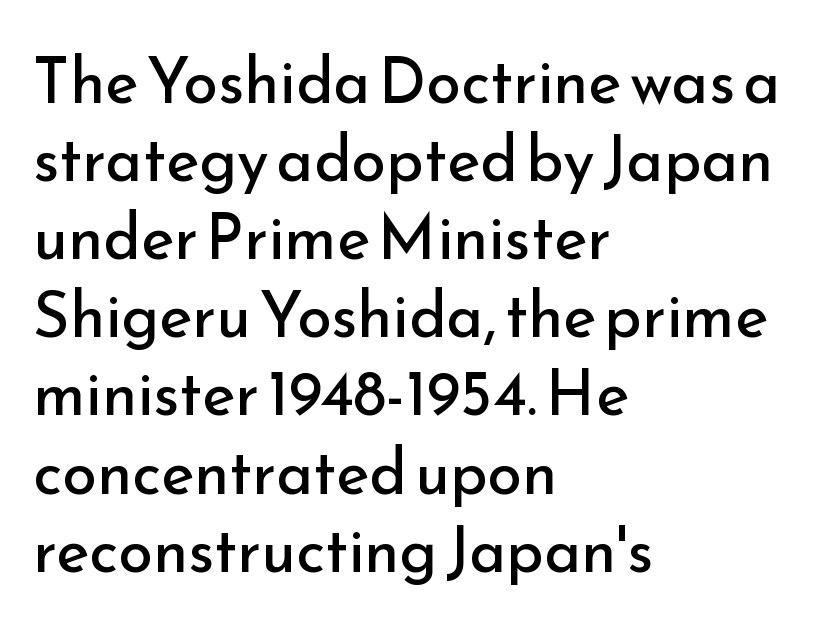
The image shows 63 px regular-weight sans-serif type, upright; set left-aligned, line spacing 1.24x, normal letter spacing, not underlined; low stroke contrast and a small x-height.
